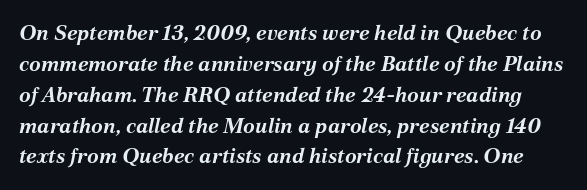
The image shows 21 px bold type, italic (leaning right); set normal line spacing (1.47x), normal letter spacing, not underlined.
